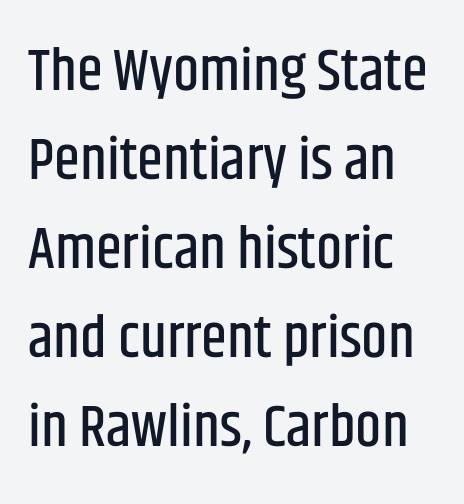
The image shows 59 px condensed sans-serif type, upright; set left-aligned, normal line spacing (1.51x), normal letter spacing, not underlined; low stroke contrast and a large x-height.
